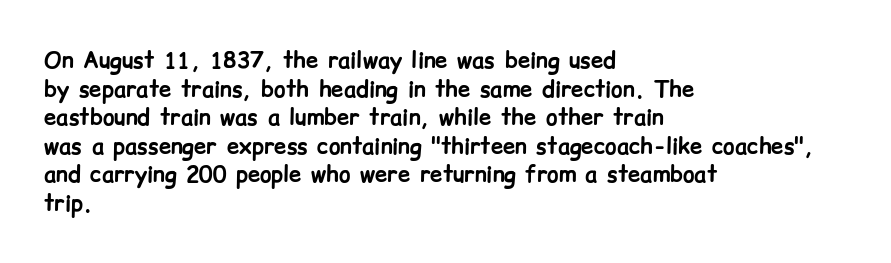
Q: Is the text bold? A: Yes.
Q: Is the text italic (slanted)? A: No, it is upright.
Q: Is the text underlined? A: No.
Q: How is the paragraph aligned? A: Left-aligned.
Q: Is the spacing between letters normal or unusually wide? A: Normal.
Q: Is the spacing between lines tight, normal or loose? A: Normal.
